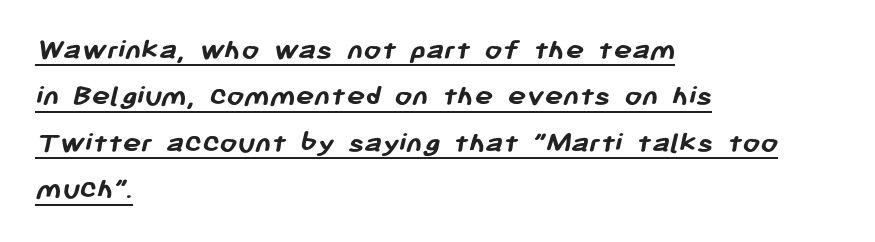
{"serif": "no", "bold": "yes", "weight": "semibold", "width": "normal", "stroke_contrast": "low", "x_height": "medium", "monospaced": "no", "underline": "yes", "align": "left", "line_spacing": "normal", "line_spacing_ratio": 1.5, "letter_spacing": "normal", "letter_spacing_em": 0.0, "glyph_px": 31}
